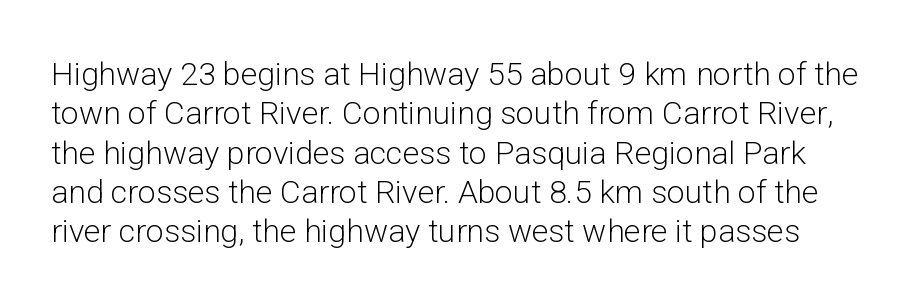
Q: Is the text bold? A: No.
Q: Is the text italic (slanted)? A: No, it is upright.
Q: Is the typeface a serif or a sans-serif typeface? A: Sans-serif.
Q: Is the text underlined? A: No.
Q: Is the spacing between letters normal or unusually wide? A: Normal.
Q: Width (condensed, normal, or wide)? A: Normal.
Q: Stroke contrast? A: Low.
Q: x-height? A: Medium.
Q: Monospaced? A: No.
